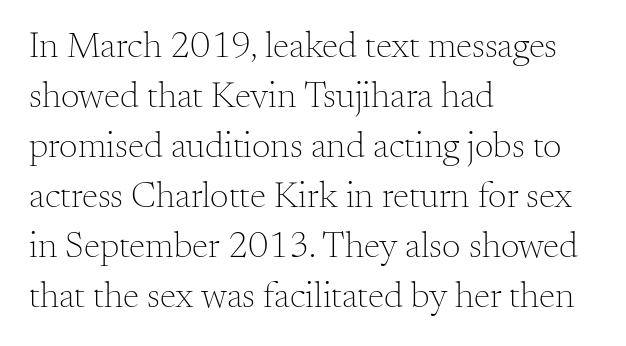
{"serif": "yes", "italic": "no", "bold": "no", "weight": "light", "width": "normal", "stroke_contrast": "medium", "x_height": "small", "monospaced": "no", "underline": "no", "align": "left", "line_spacing": "normal", "line_spacing_ratio": 1.35, "letter_spacing": "normal", "letter_spacing_em": 0.0, "glyph_px": 37}
